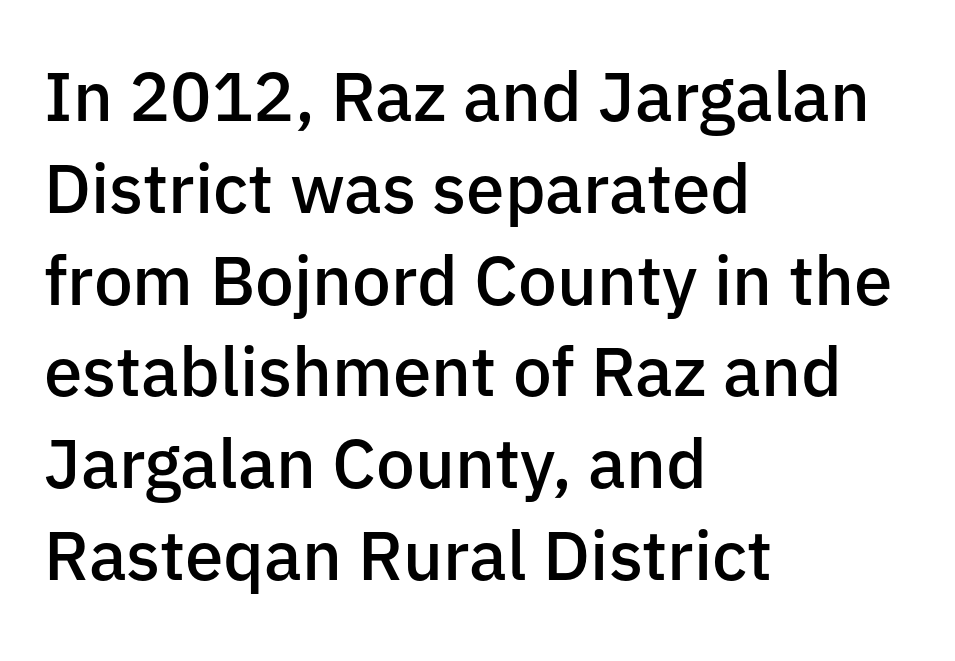
{"serif": "no", "italic": "no", "bold": "semi", "weight": "semibold", "width": "normal", "stroke_contrast": "low", "x_height": "medium", "monospaced": "no", "underline": "no", "align": "left", "line_spacing": "normal", "line_spacing_ratio": 1.33, "letter_spacing": "normal", "letter_spacing_em": 0.0, "glyph_px": 69}
